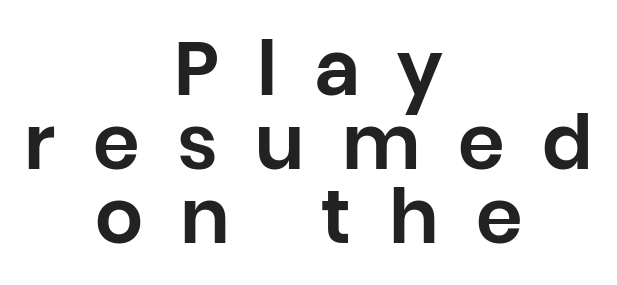
Q: Is the text italic (slanted)? A: No, it is upright.
Q: Is the typeface a serif or a sans-serif typeface? A: Sans-serif.
Q: Is the text underlined? A: No.
Q: How is the paragraph aligned? A: Centered.
Q: Is the spacing between letters normal or unusually wide? A: Unusually wide.
Q: Is the spacing between lines tight, normal or loose? A: Tight.
Q: Width (condensed, normal, or wide)? A: Normal.
Q: Stroke contrast? A: Low.
Q: x-height? A: Large.
Q: Monospaced? A: No.
